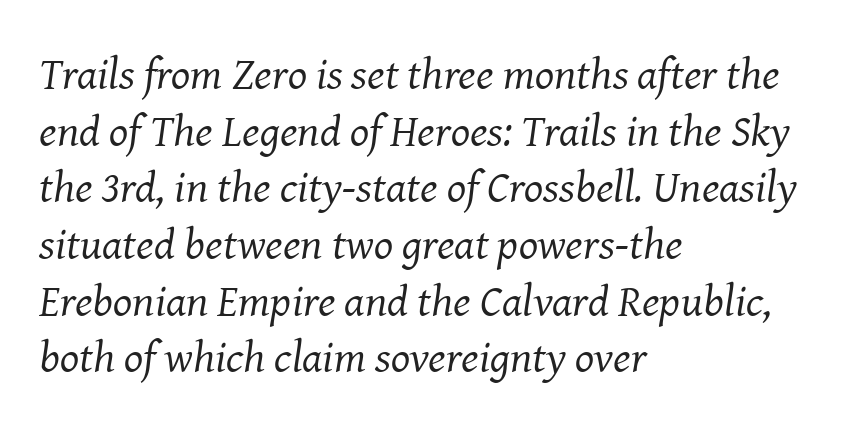
{"serif": "yes", "italic": "yes", "lean": "right", "slant_degrees": 8, "bold": "no", "weight": "regular", "width": "normal", "stroke_contrast": "medium", "x_height": "medium", "monospaced": "no", "underline": "no", "align": "left", "line_spacing": "normal", "line_spacing_ratio": 1.26, "letter_spacing": "normal", "letter_spacing_em": 0.0, "glyph_px": 45}
